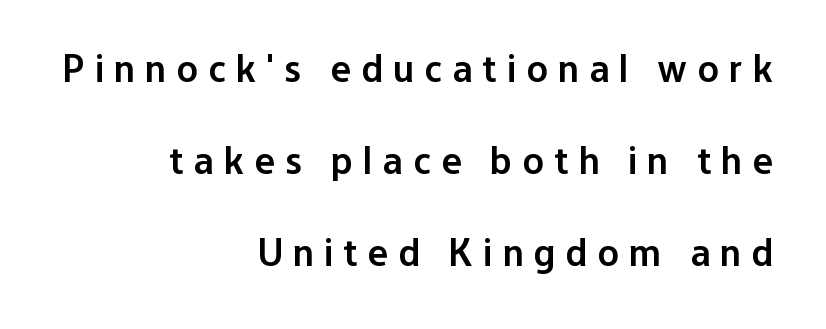
The zone under the glyphs is completely vacant. If you drew a line through each stem, it would be perfectly vertical. Is there much room between lines? Yes — plenty of vertical air separates them. Does the type have serifs? No, each stem ends abruptly.
